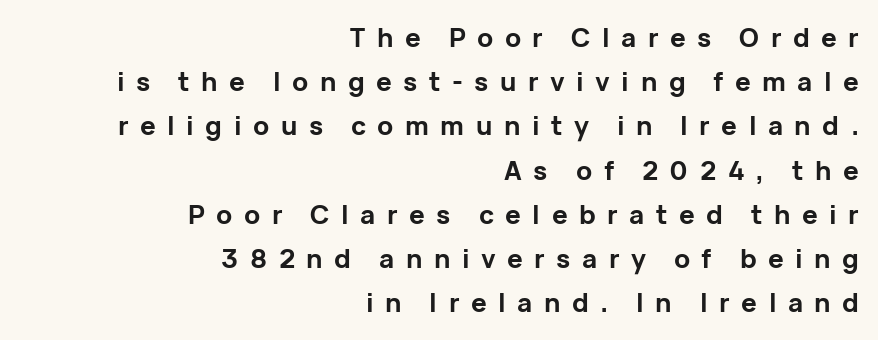
Q: Is the text bold? A: Yes.
Q: Is the text italic (slanted)? A: No, it is upright.
Q: Is the text underlined? A: No.
Q: How is the paragraph aligned? A: Right-aligned.
Q: Is the spacing between letters normal or unusually wide? A: Unusually wide.
Q: Is the spacing between lines tight, normal or loose? A: Normal.
